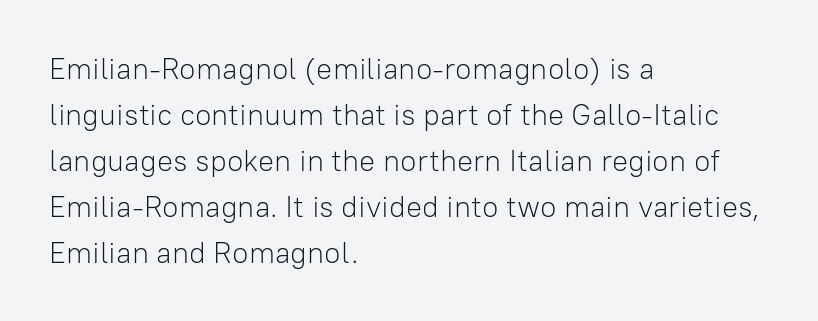
Think standard paragraph weight, or any step lighter than that. The face used here is rendered with its standard letterfit. Designer's note — italics off, roman on. A sans-serif font was chosen for this passage.
